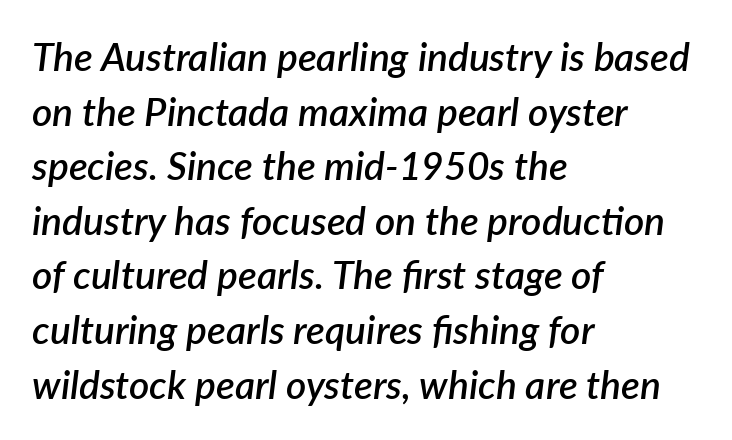
The image shows 39 px semibold type, italic (leaning right); set left-aligned, normal line spacing (1.4x), normal letter spacing, not underlined; low stroke contrast and a medium x-height.
